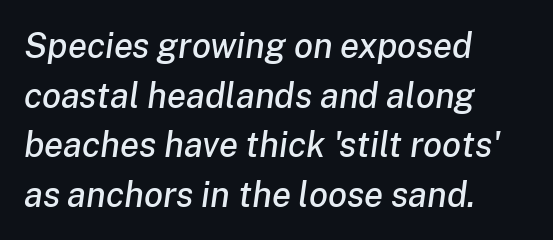
The image shows 35 px text type, italic (leaning right); set left-aligned, normal line spacing (1.42x), normal letter spacing, not underlined; low stroke contrast and a medium x-height.
